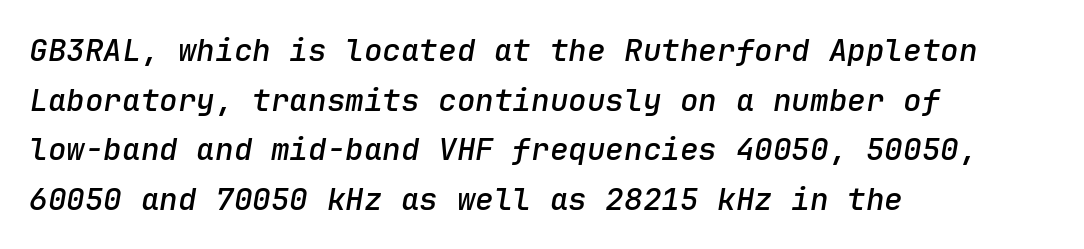
Type without underlining. The paragraph shown leans on its left margin. This rendering leaves character spacing at its baseline value. The strokes are fattened partway — semibold, not bold. It's the slanting kind of type. One glance says typical: line gaps are just what's usual.
